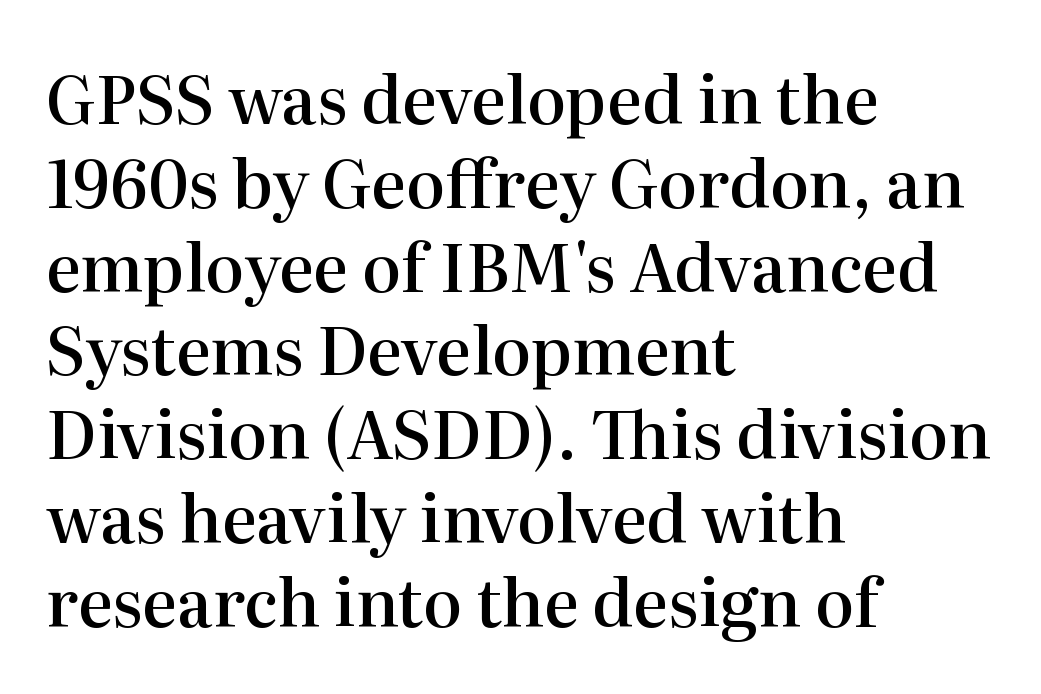
The image shows 66 px semibold serif type, upright; set left-aligned, normal line spacing (1.27x), normal letter spacing, not underlined; high stroke contrast and a medium x-height.
